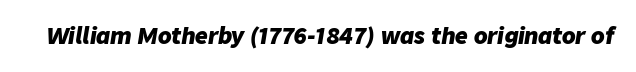
The image shows 22 px bold type, italic (leaning right); set normal letter spacing, not underlined.
